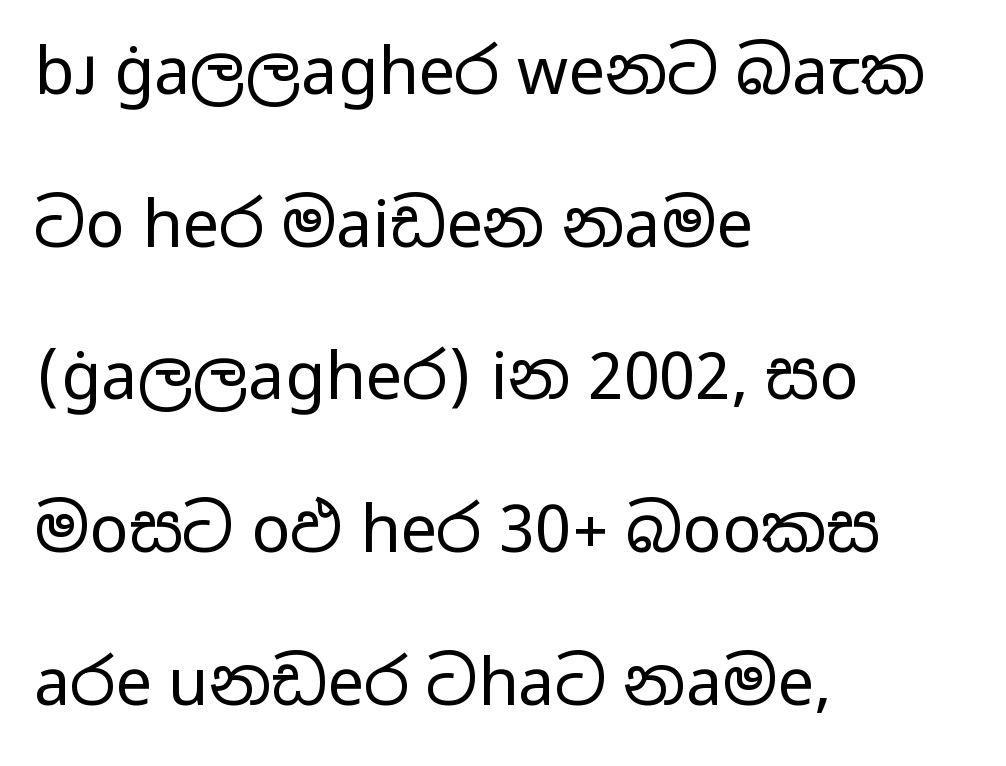
{"serif": "no", "italic": "no", "bold": "no", "weight": "regular", "width": "wide", "stroke_contrast": "low", "x_height": "medium", "monospaced": "no", "underline": "no", "align": "left", "line_spacing": "loose", "line_spacing_ratio": 2.35, "letter_spacing": "normal", "letter_spacing_em": 0.0, "glyph_px": 65}
